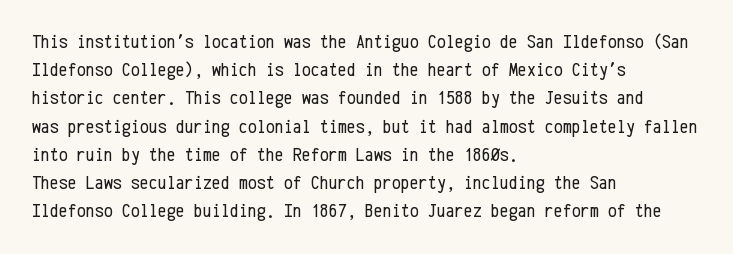
Q: Is the text bold? A: No.
Q: Is the text italic (slanted)? A: No, it is upright.
Q: Is the text underlined? A: No.
Q: How is the paragraph aligned? A: Left-aligned.
Q: Is the spacing between letters normal or unusually wide? A: Normal.
Q: Is the spacing between lines tight, normal or loose? A: Normal.
